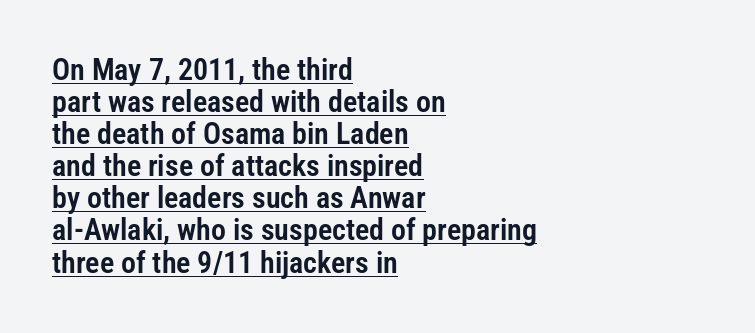
Observe the ordinary spacing: letters are neighbours, not strangers. The designer went with a sans here, leaving each stem footless. Every row of glyphs begins at an identical x-position on the left. This sample uses an upright cut, with every glyph sitting square on the baseline.
